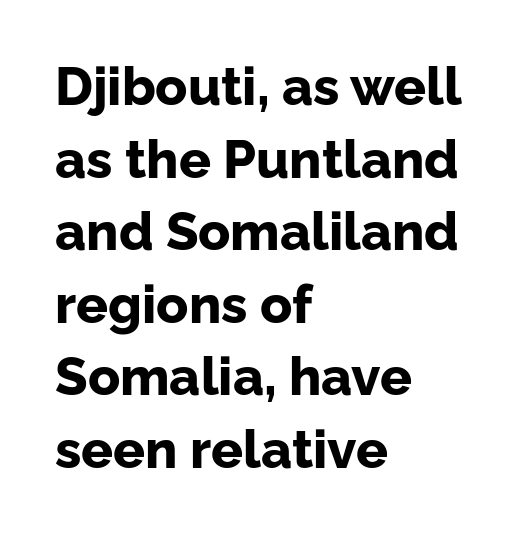
Q: Is the text bold? A: Yes.
Q: Is the text italic (slanted)? A: No, it is upright.
Q: Is the typeface a serif or a sans-serif typeface? A: Sans-serif.
Q: Is the text underlined? A: No.
Q: How is the paragraph aligned? A: Left-aligned.
Q: Is the spacing between letters normal or unusually wide? A: Normal.
Q: Is the spacing between lines tight, normal or loose? A: Normal.
Q: Width (condensed, normal, or wide)? A: Normal.
Q: Stroke contrast? A: Low.
Q: x-height? A: Medium.
Q: Monospaced? A: No.
